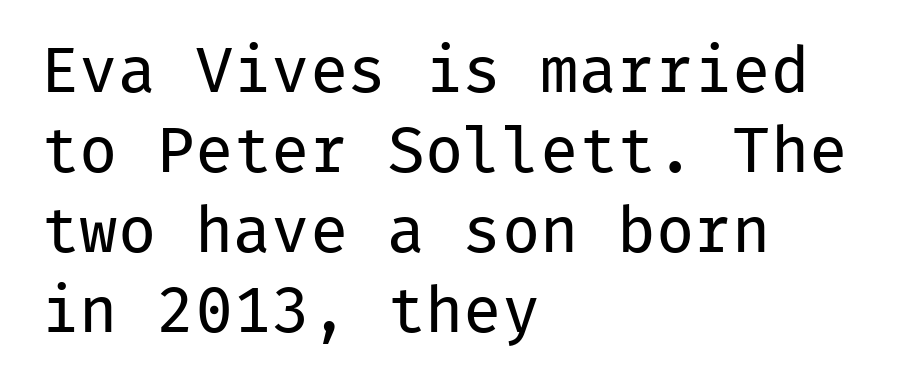
The image shows 64 px regular-weight sans-serif type, upright, monospaced; set left-aligned, normal line spacing (1.25x), normal letter spacing, not underlined; low stroke contrast and a medium x-height.
